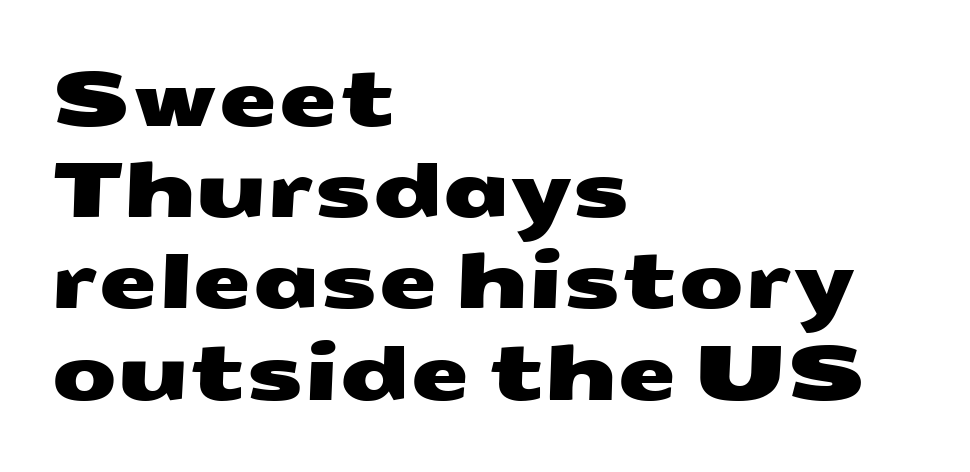
Q: Is the typeface a serif or a sans-serif typeface? A: Sans-serif.
Q: Is the text underlined? A: No.
Q: How is the paragraph aligned? A: Left-aligned.
Q: Is the spacing between letters normal or unusually wide? A: Normal.
Q: Width (condensed, normal, or wide)? A: Wide.
Q: Stroke contrast? A: Medium.
Q: x-height? A: Medium.
Q: Monospaced? A: No.
